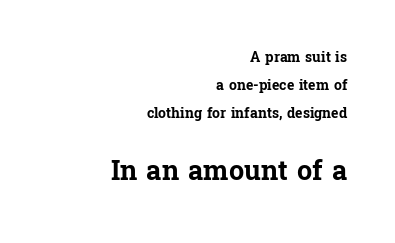
The baseline area is clear. Thick stems and heavy bowls — unmistakably bold. Two sizes are in play, and the larger belongs to the second block. Does the copy run flush right? Yes — the right margin is perfectly even. Every stem runs plumb, perpendicular to the baseline. A great deal of white space separates one row of letters from the next.
